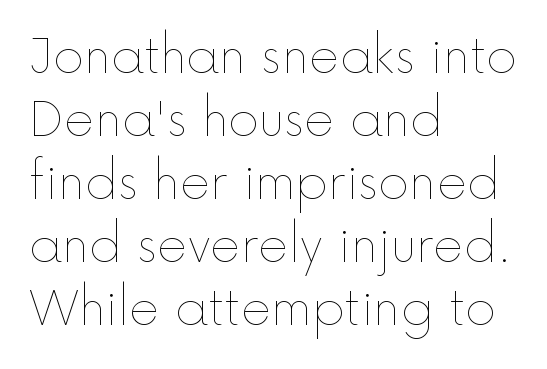
Q: Is the text bold? A: No.
Q: Is the text italic (slanted)? A: No, it is upright.
Q: Is the text underlined? A: No.
Q: How is the paragraph aligned? A: Left-aligned.
Q: Is the spacing between letters normal or unusually wide? A: Normal.
Q: Is the spacing between lines tight, normal or loose? A: Normal.
Q: Width (condensed, normal, or wide)? A: Normal.
Q: x-height? A: Medium.
Q: Monospaced? A: No.
